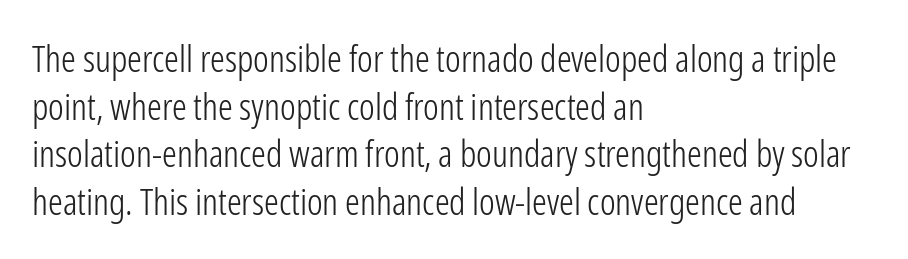
{"serif": "no", "italic": "no", "bold": "no", "weight": "light", "width": "condensed", "stroke_contrast": "low", "x_height": "medium", "monospaced": "no", "underline": "no", "align": "left", "line_spacing": "normal", "line_spacing_ratio": 1.29, "letter_spacing": "normal", "letter_spacing_em": 0.0, "glyph_px": 37}
